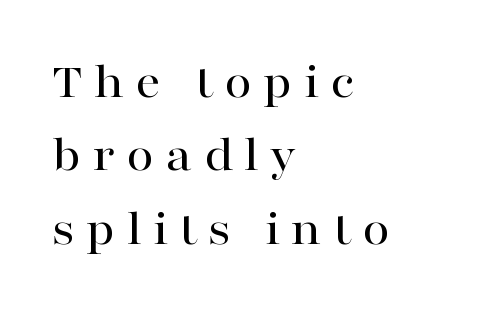
The image shows 50 px wide serif type, upright; set left-aligned, normal line spacing (1.47x), unusually wide letter spacing (+0.22 em), not underlined; high stroke contrast and a medium x-height.
